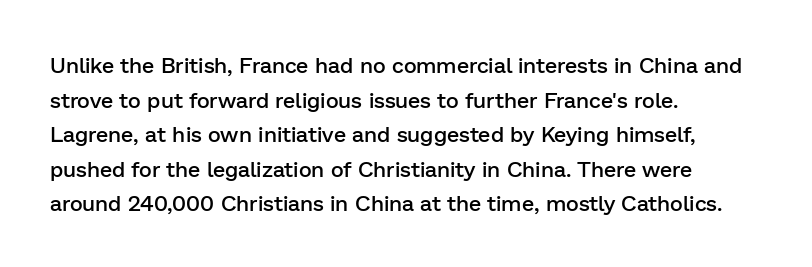
Q: Is the text bold? A: Semi-bold.
Q: Is the text italic (slanted)? A: No, it is upright.
Q: Is the text underlined? A: No.
Q: How is the paragraph aligned? A: Left-aligned.
Q: Is the spacing between letters normal or unusually wide? A: Normal.
Q: Is the spacing between lines tight, normal or loose? A: Normal.
